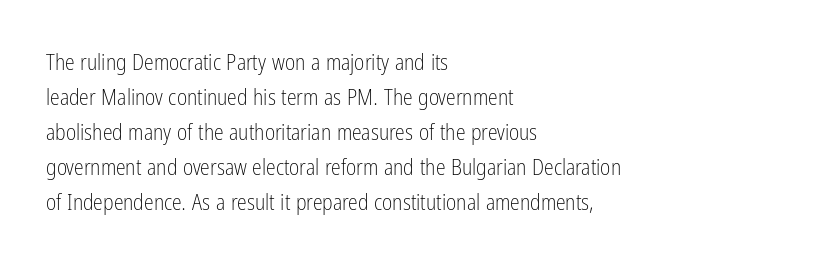
Q: Is the text bold? A: No.
Q: Is the text italic (slanted)? A: No, it is upright.
Q: Is the text underlined? A: No.
Q: How is the paragraph aligned? A: Left-aligned.
Q: Is the spacing between letters normal or unusually wide? A: Normal.
Q: Is the spacing between lines tight, normal or loose? A: Normal.
